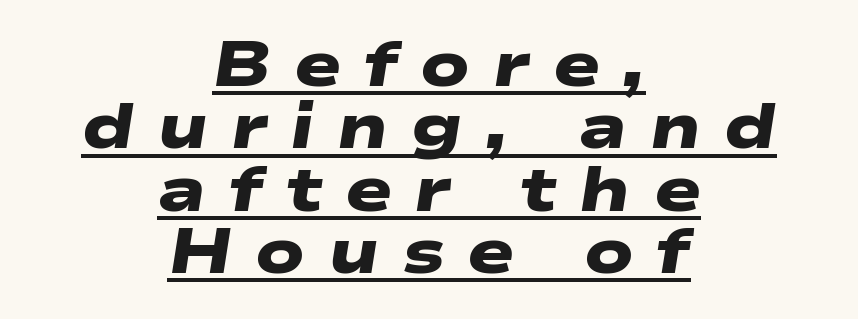
Q: Is the text bold? A: Yes.
Q: Is the typeface a serif or a sans-serif typeface? A: Sans-serif.
Q: Is the text underlined? A: Yes.
Q: How is the paragraph aligned? A: Centered.
Q: Is the spacing between letters normal or unusually wide? A: Unusually wide.
Q: Is the spacing between lines tight, normal or loose? A: Tight.
Q: Width (condensed, normal, or wide)? A: Wide.
Q: Stroke contrast? A: Low.
Q: x-height? A: Medium.
Q: Monospaced? A: No.
